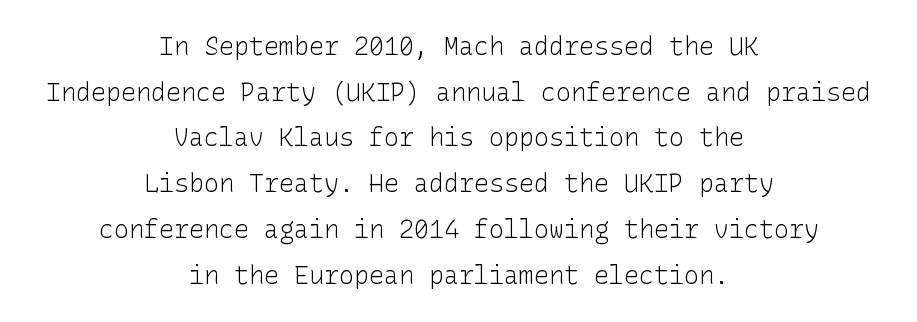
The lines are quadded center. Letters have the restrained weight of plain body copy at most. Honestly, there is no underline to notice here at all. This rendering leaves character spacing at its baseline value. Italic? Not at all — the glyphs are vertical.
